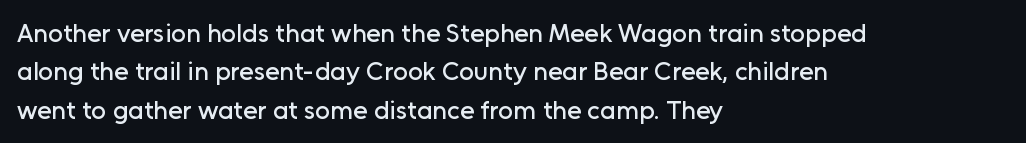
These lines keep a tight, regular rhythm from letter to letter. A student would call this left alignment; a typographer would say flush left, rag right. Descenders are the only things crossing below the line. Evenly set lines give the paragraph a standard silhouette. Ordinary non-slanted type is in use.
